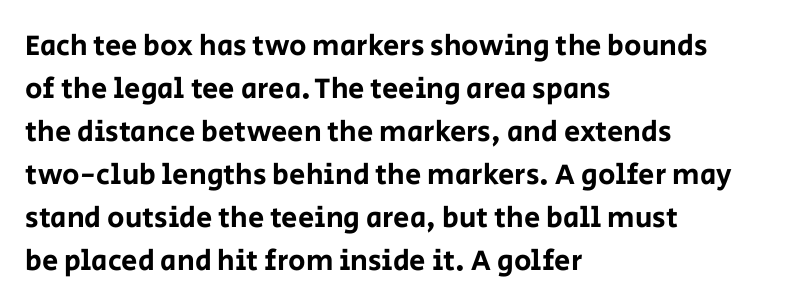
Q: Is the text italic (slanted)? A: No, it is upright.
Q: Is the typeface a serif or a sans-serif typeface? A: Sans-serif.
Q: Is the text underlined? A: No.
Q: How is the paragraph aligned? A: Left-aligned.
Q: Is the spacing between letters normal or unusually wide? A: Normal.
Q: Is the spacing between lines tight, normal or loose? A: Normal.
Q: Width (condensed, normal, or wide)? A: Normal.
Q: Stroke contrast? A: Low.
Q: x-height? A: Large.
Q: Monospaced? A: No.
